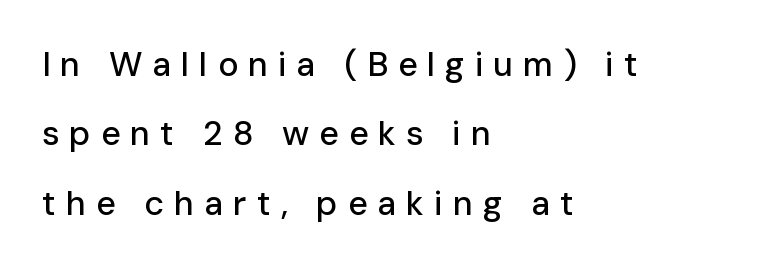
The image shows 34 px sans-serif type, upright; set left-aligned, loose line spacing (2.04x), unusually wide letter spacing (+0.29 em), not underlined; low stroke contrast and a medium x-height.
